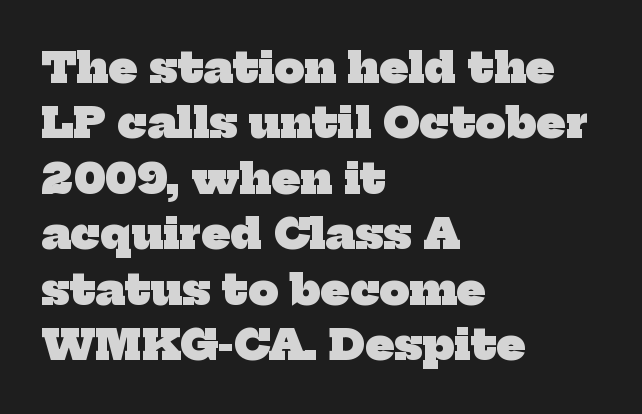
{"serif": "yes", "bold": "yes", "weight": "heavy", "width": "normal", "stroke_contrast": "low", "x_height": "medium", "monospaced": "no", "underline": "no", "align": "left", "line_spacing": "normal", "line_spacing_ratio": 1.32, "letter_spacing": "normal", "letter_spacing_em": 0.0, "glyph_px": 42}
